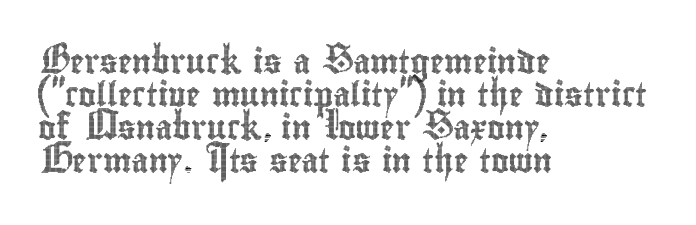
The image shows 24 px text type, upright; set left-aligned, normal line spacing (1.38x), normal letter spacing, not underlined.
